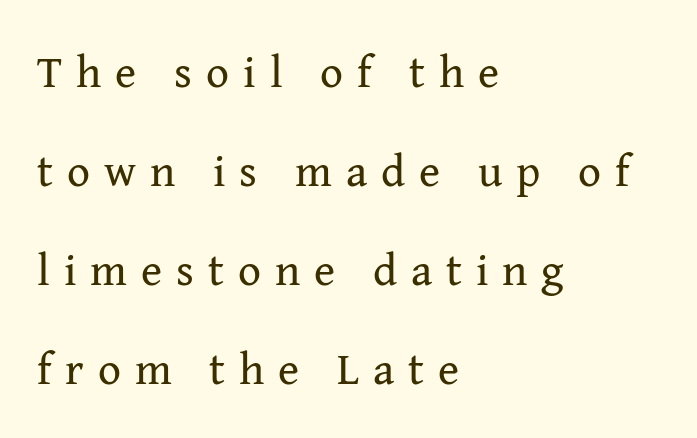
{"serif": "yes", "italic": "no", "bold": "no", "weight": "regular", "width": "normal", "stroke_contrast": "medium", "x_height": "medium", "monospaced": "no", "underline": "no", "align": "left", "line_spacing": "loose", "line_spacing_ratio": 2.2, "letter_spacing": "wide", "letter_spacing_em": 0.31, "glyph_px": 45}
